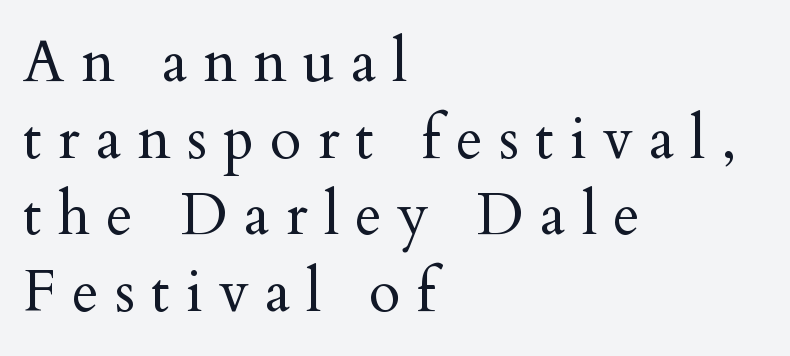
The image shows 58 px regular-weight serif type, upright; set left-aligned, normal line spacing (1.32x), unusually wide letter spacing (+0.28 em), not underlined; medium stroke contrast and a small x-height.
